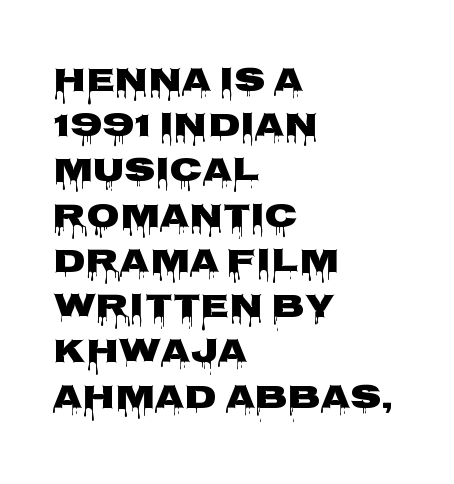
{"serif": "no", "italic": "no", "width": "wide", "stroke_contrast": "low", "x_height": "large", "monospaced": "no", "underline": "no", "align": "left", "line_spacing": "normal", "line_spacing_ratio": 1.33, "letter_spacing": "normal", "letter_spacing_em": 0.0, "glyph_px": 34}
